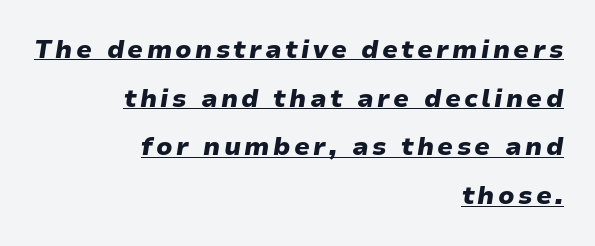
Q: Is the text bold? A: Yes.
Q: Is the text italic (slanted)? A: Yes, it leans right by about 9 degrees.
Q: Is the text underlined? A: Yes.
Q: How is the paragraph aligned? A: Right-aligned.
Q: Is the spacing between lines tight, normal or loose? A: Loose.
